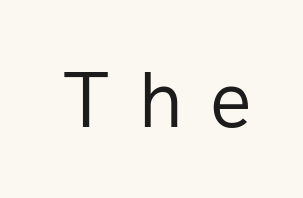
{"serif": "no", "italic": "no", "bold": "no", "weight": "regular", "width": "normal", "stroke_contrast": "low", "x_height": "medium", "monospaced": "no", "underline": "no", "letter_spacing": "wide", "letter_spacing_em": 0.35, "glyph_px": 78}
